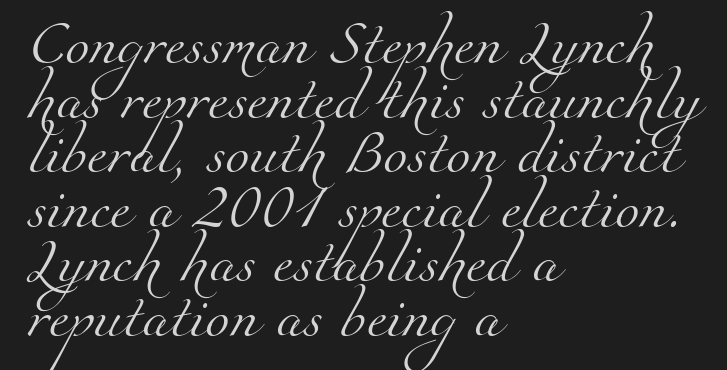
{"serif": "yes", "bold": "no", "weight": "light", "width": "normal", "stroke_contrast": "medium", "x_height": "small", "monospaced": "no", "underline": "no", "align": "left", "line_spacing_ratio": 1.24, "letter_spacing": "normal", "letter_spacing_em": 0.0, "glyph_px": 44}
